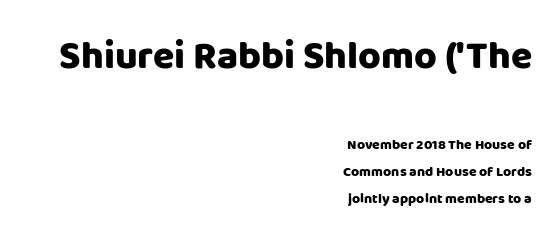
Q: Is the text bold? A: Yes.
Q: Is the text italic (slanted)? A: No, it is upright.
Q: Is the typeface a serif or a sans-serif typeface? A: Sans-serif.
Q: Is the text underlined? A: No.
Q: How is the paragraph aligned? A: Right-aligned.
Q: Is the spacing between letters normal or unusually wide? A: Normal.
Q: Is the spacing between lines tight, normal or loose? A: Loose.
Q: Which block of text is set in a larger size, the first (top) or the second (bottom)? A: The first (top) one.
Q: Width (condensed, normal, or wide)? A: Normal.
Q: Stroke contrast? A: Low.
Q: x-height? A: Large.
Q: Monospaced? A: No.
